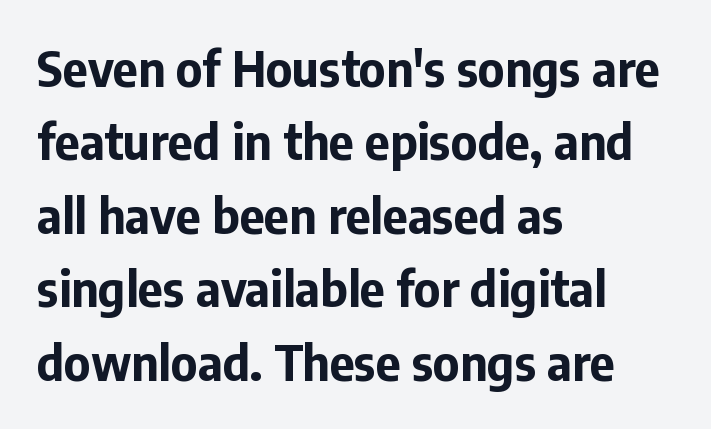
{"serif": "no", "italic": "no", "bold": "yes", "weight": "bold", "width": "normal", "stroke_contrast": "low", "x_height": "medium", "monospaced": "no", "underline": "no", "align": "left", "line_spacing": "normal", "line_spacing_ratio": 1.53, "letter_spacing": "normal", "letter_spacing_em": 0.0, "glyph_px": 48}
